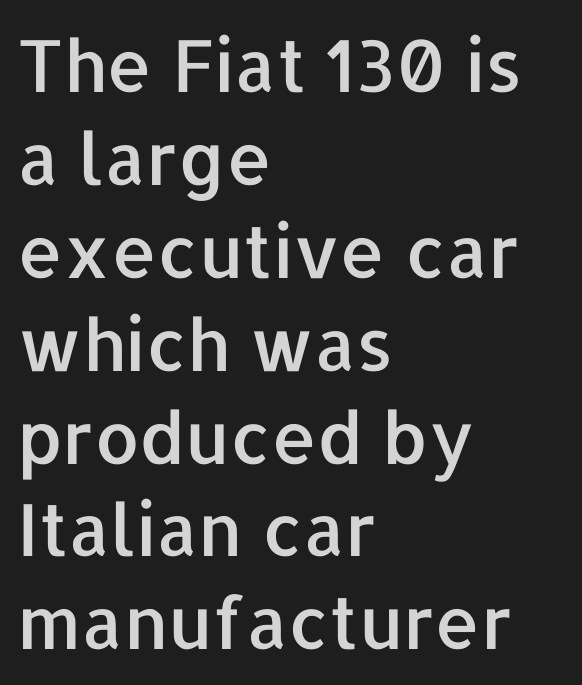
The rendering uses natural spacing where letterforms have individual widths. Tracking here is standard; glyphs follow each other at the usual distance. No italicization has been applied; the sample stays upright. Students, observe: this is what conventionally led text looks like. This sample uses a sans-serif face.
